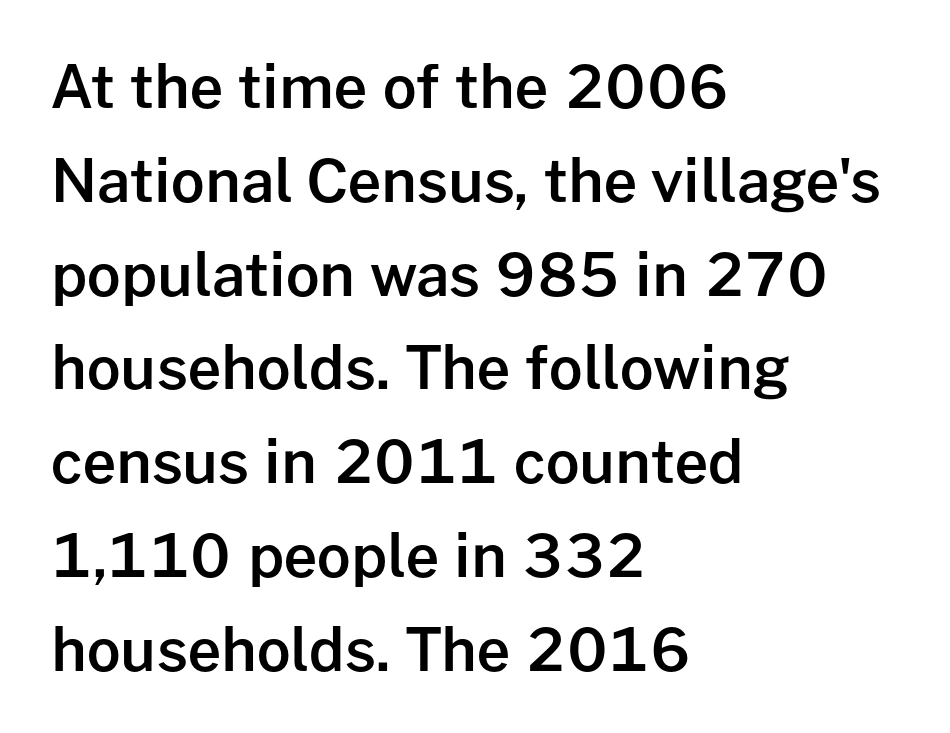
Q: Is the text bold? A: Semi-bold.
Q: Is the text italic (slanted)? A: No, it is upright.
Q: Is the typeface a serif or a sans-serif typeface? A: Sans-serif.
Q: Is the text underlined? A: No.
Q: How is the paragraph aligned? A: Left-aligned.
Q: Is the spacing between letters normal or unusually wide? A: Normal.
Q: Is the spacing between lines tight, normal or loose? A: Normal.
Q: Width (condensed, normal, or wide)? A: Normal.
Q: Stroke contrast? A: Low.
Q: x-height? A: Medium.
Q: Monospaced? A: No.
